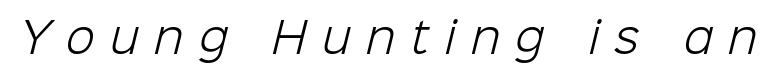
The image shows 42 px light sans-serif type; set unusually wide letter spacing (+0.37 em), not underlined; low stroke contrast and a medium x-height.
